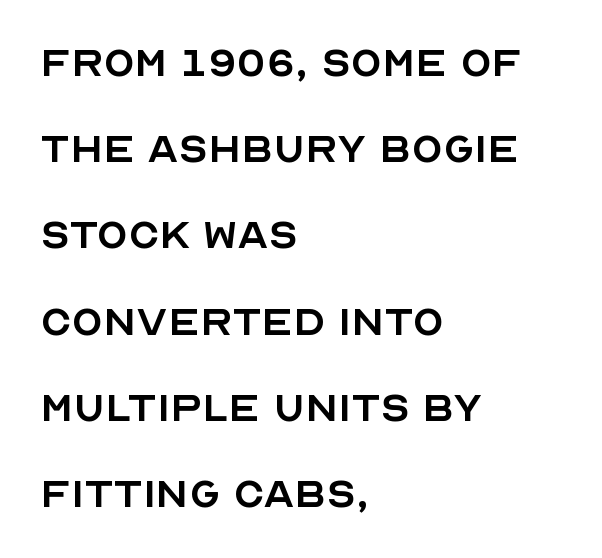
{"serif": "no", "italic": "no", "bold": "no", "weight": "regular", "width": "normal", "x_height": "large", "monospaced": "no", "underline": "no", "align": "left", "line_spacing": "normal", "line_spacing_ratio": 1.69, "letter_spacing": "normal", "letter_spacing_em": 0.0, "glyph_px": 51}
